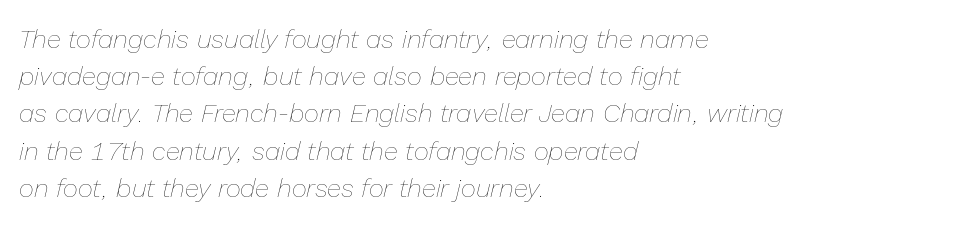
{"italic": "yes", "lean": "right", "slant_degrees": 13, "bold": "no", "underline": "no", "align": "left", "line_spacing": "normal", "line_spacing_ratio": 1.43, "letter_spacing": "normal", "letter_spacing_em": 0.0, "glyph_px": 26}
